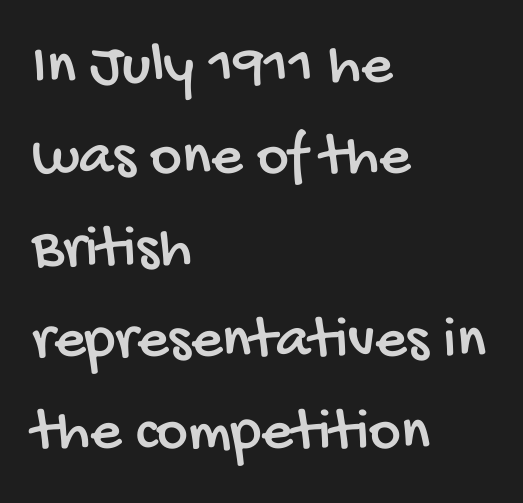
{"serif": "no", "width": "condensed", "stroke_contrast": "low", "x_height": "large", "monospaced": "no", "underline": "no", "align": "left", "line_spacing": "normal", "line_spacing_ratio": 1.5, "letter_spacing": "normal", "letter_spacing_em": 0.0, "glyph_px": 61}
